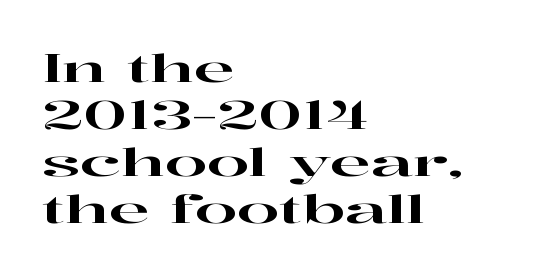
The image shows 38 px wide serif type, upright; set left-aligned, line spacing 1.24x, normal letter spacing, not underlined; high stroke contrast and a medium x-height.
